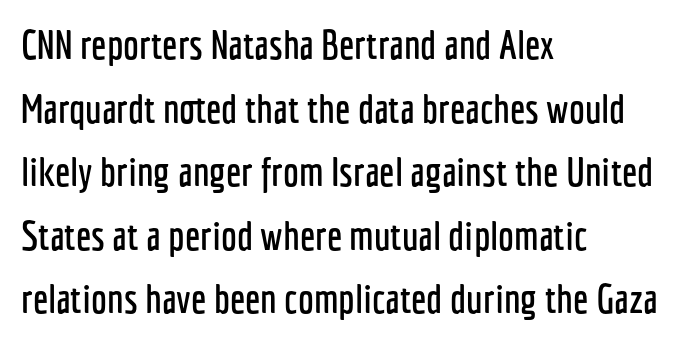
The image shows 40 px condensed sans-serif type, upright; set left-aligned, normal line spacing (1.59x), normal letter spacing, not underlined; low stroke contrast and a medium x-height.
